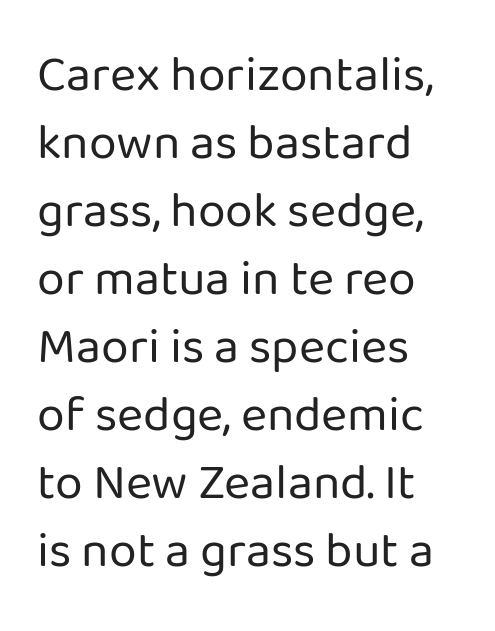
Is the block centered? No — it sits flush against the left margin. Does extra space separate the letters? No, they use regular spacing. If you drew a line through each stem, it would be perfectly vertical. The font sits on the lighter half of the weight spectrum, regular included.
